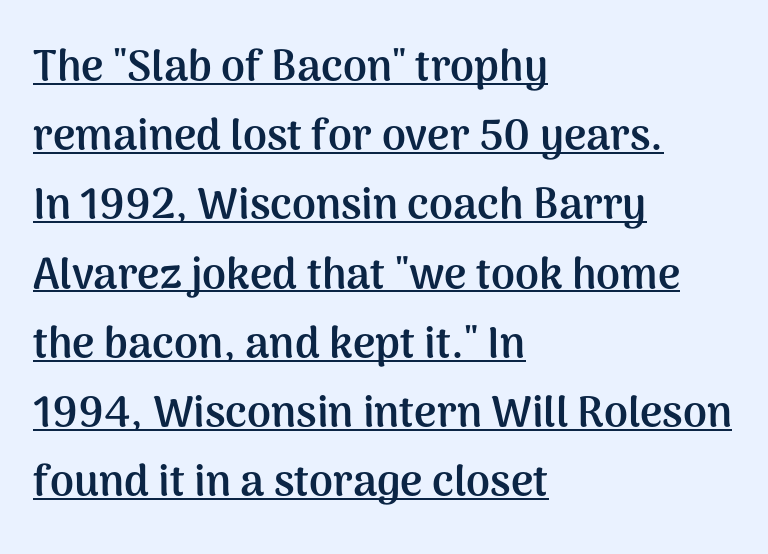
{"serif": "no", "italic": "no", "bold": "yes", "weight": "semibold", "width": "normal", "stroke_contrast": "medium", "x_height": "medium", "monospaced": "no", "underline": "yes", "align": "left", "line_spacing": "normal", "line_spacing_ratio": 1.61, "letter_spacing": "normal", "letter_spacing_em": 0.0, "glyph_px": 43}
